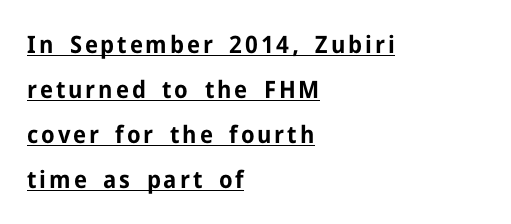
Q: Is the text bold? A: Yes.
Q: Is the text italic (slanted)? A: No, it is upright.
Q: Is the text underlined? A: Yes.
Q: How is the paragraph aligned? A: Left-aligned.
